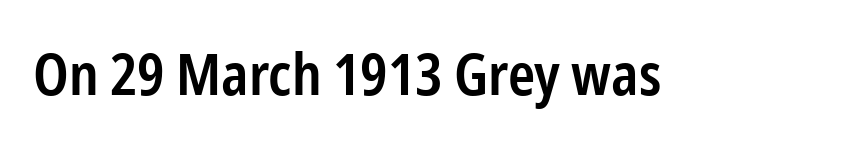
{"serif": "no", "italic": "no", "bold": "semi", "weight": "semibold", "width": "condensed", "stroke_contrast": "low", "x_height": "medium", "monospaced": "no", "underline": "no", "letter_spacing": "normal", "letter_spacing_em": 0.0, "glyph_px": 58}
